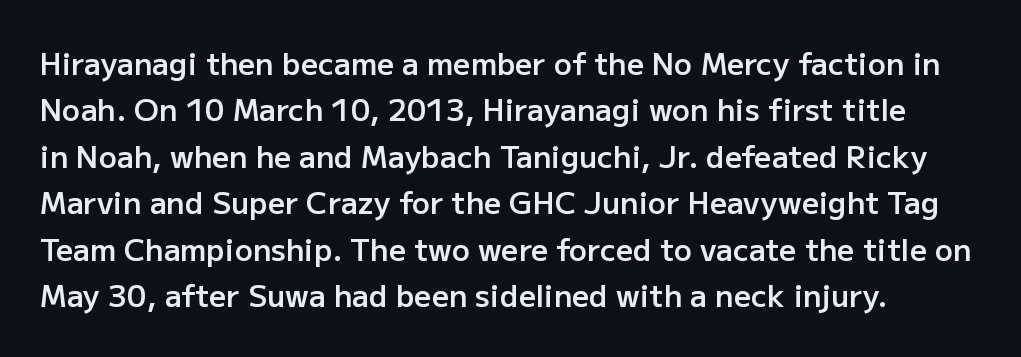
{"serif": "no", "italic": "no", "bold": "semi", "weight": "semibold", "width": "normal", "stroke_contrast": "low", "x_height": "medium", "monospaced": "no", "underline": "no", "line_spacing": "normal", "line_spacing_ratio": 1.55, "letter_spacing": "normal", "letter_spacing_em": 0.0, "glyph_px": 30}
